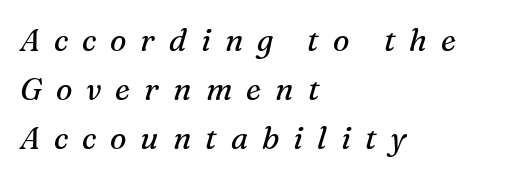
Stems here are at most as thick as an everyday book face. Spacing verdict: proportional, widths tailored to each character. How would I describe the line gaps? Plain and ordinary. The paragraph has a hard left edge and a soft right edge. The tracking jumps out immediately: characters are airy and widely separated. Rule under the text: the space is simply empty.
